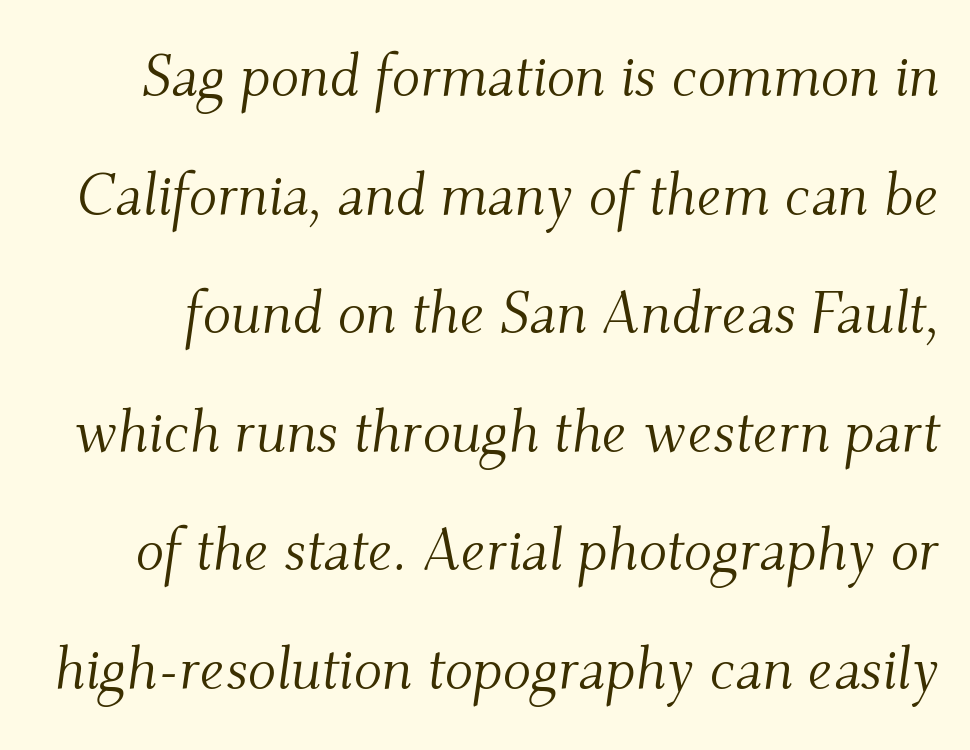
{"serif": "yes", "italic": "yes", "lean": "right", "slant_degrees": 9, "bold": "no", "weight": "light", "width": "normal", "stroke_contrast": "medium", "x_height": "small", "monospaced": "no", "underline": "no", "line_spacing": "loose", "line_spacing_ratio": 2.01, "letter_spacing": "normal", "letter_spacing_em": 0.0, "glyph_px": 59}
